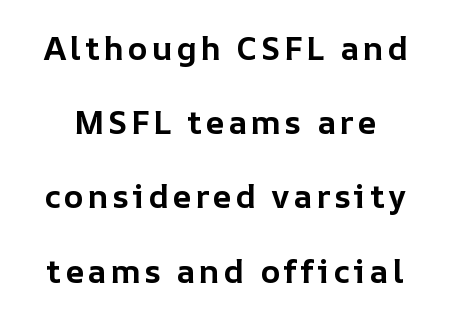
The passage shown is typed in a proportional face where columns would drift. Does the lettering tilt? It doesn't — this is upright. Caption: bold face, heavy strokes. The foot of each line stays bare and open.
